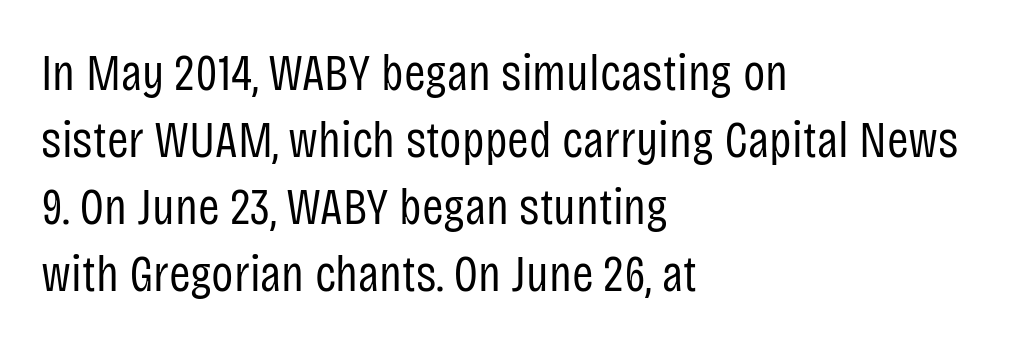
{"serif": "no", "italic": "no", "bold": "no", "weight": "regular", "width": "condensed", "stroke_contrast": "low", "x_height": "large", "monospaced": "no", "underline": "no", "align": "left", "line_spacing": "normal", "line_spacing_ratio": 1.29, "letter_spacing": "normal", "letter_spacing_em": 0.0, "glyph_px": 52}
